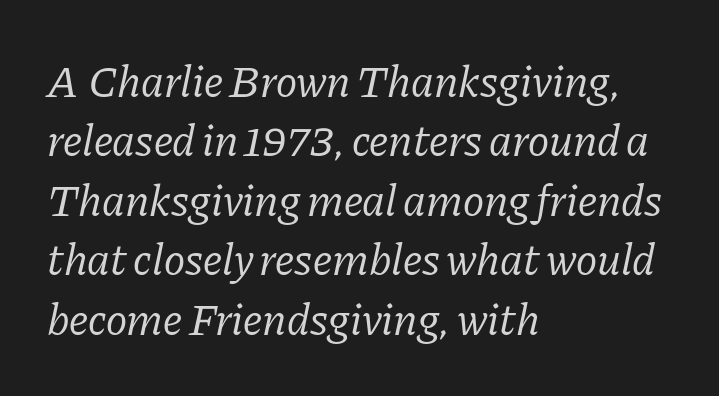
Q: Is the text bold? A: No.
Q: Is the text italic (slanted)? A: Yes, it leans right by about 11 degrees.
Q: Is the typeface a serif or a sans-serif typeface? A: Serif.
Q: Is the text underlined? A: No.
Q: How is the paragraph aligned? A: Left-aligned.
Q: Is the spacing between letters normal or unusually wide? A: Normal.
Q: Is the spacing between lines tight, normal or loose? A: Normal.
Q: Width (condensed, normal, or wide)? A: Normal.
Q: Stroke contrast? A: Low.
Q: x-height? A: Medium.
Q: Monospaced? A: No.
